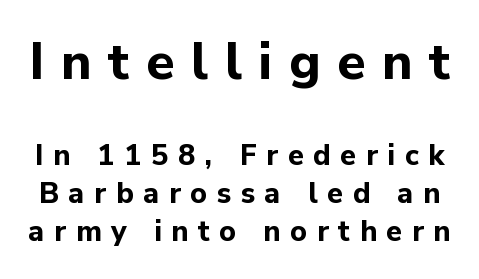
Q: Is the text bold? A: Yes.
Q: Is the text italic (slanted)? A: No, it is upright.
Q: Is the typeface a serif or a sans-serif typeface? A: Sans-serif.
Q: Is the text underlined? A: No.
Q: Is the spacing between letters normal or unusually wide? A: Unusually wide.
Q: Is the spacing between lines tight, normal or loose? A: Normal.
Q: Which block of text is set in a larger size, the first (top) or the second (bottom)? A: The first (top) one.
Q: Width (condensed, normal, or wide)? A: Normal.
Q: Stroke contrast? A: Low.
Q: x-height? A: Medium.
Q: Monospaced? A: No.
